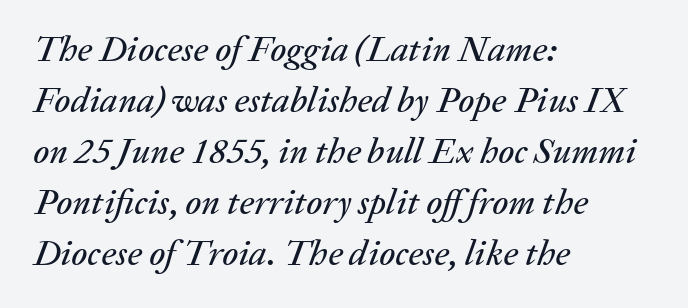
The image shows 36 px text type, italic (leaning right); set left-aligned, normal line spacing (1.42x), normal letter spacing, not underlined; low stroke contrast and a medium x-height.
